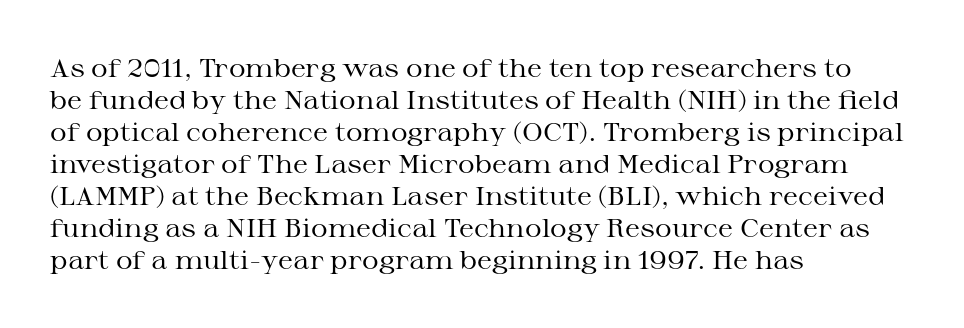
{"italic": "no", "bold": "no", "underline": "no", "align": "left", "line_spacing_ratio": 1.23, "letter_spacing": "normal", "letter_spacing_em": 0.0, "glyph_px": 26}
